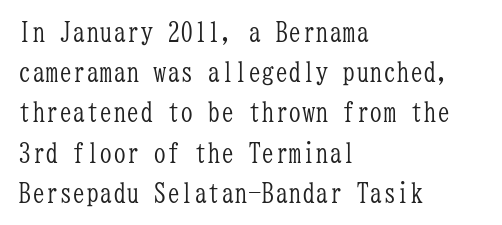
Q: Is the text bold? A: No.
Q: Is the text italic (slanted)? A: No, it is upright.
Q: Is the text underlined? A: No.
Q: How is the paragraph aligned? A: Left-aligned.
Q: Is the spacing between letters normal or unusually wide? A: Normal.
Q: Is the spacing between lines tight, normal or loose? A: Normal.
